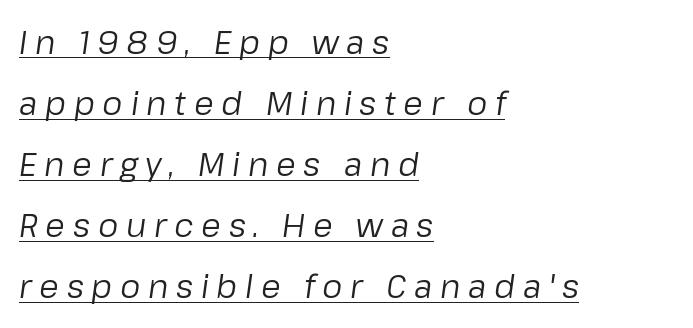
The image shows 32 px regular-weight type, italic (leaning right); set left-aligned, loose line spacing (1.91x), unusually wide letter spacing (+0.24 em), underlined; low stroke contrast and a medium x-height.
